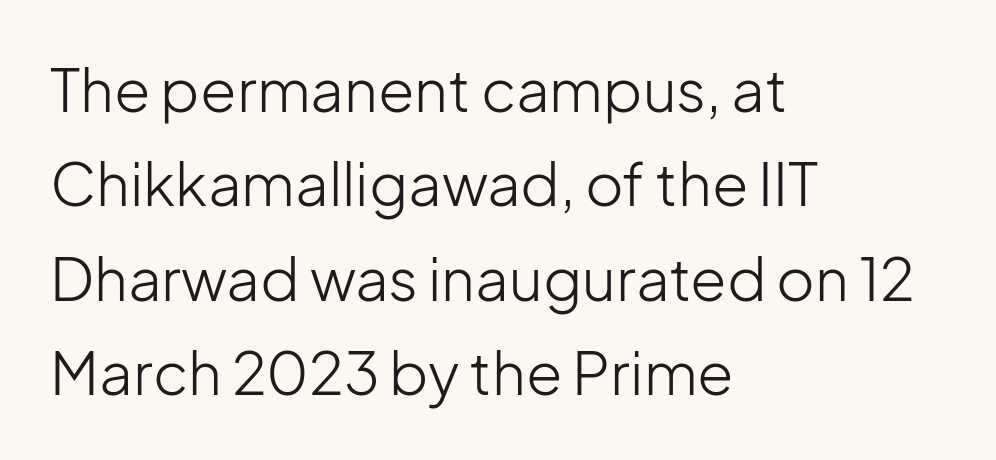
Compared with a centered layout, this one pins lines to the left instead. The gaps between neighbouring characters are ordinary and unremarkable. A clean baseline with only descenders dipping below it. Type style note: lacks serifs. Compared with typical paragraphs, the rows here are spaced about the same.
